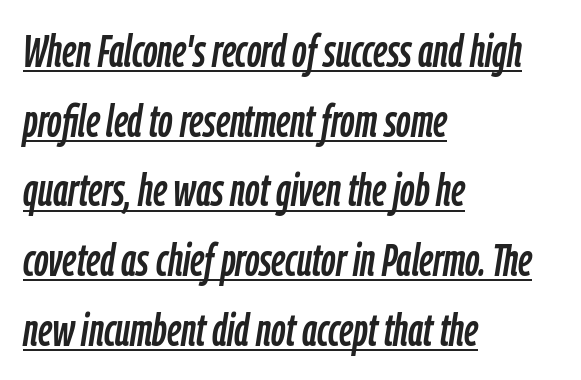
Q: Is the text italic (slanted)? A: Yes, it leans right by about 9 degrees.
Q: Is the text underlined? A: Yes.
Q: How is the paragraph aligned? A: Left-aligned.
Q: Is the spacing between letters normal or unusually wide? A: Normal.
Q: Is the spacing between lines tight, normal or loose? A: Normal.
Q: Width (condensed, normal, or wide)? A: Condensed.
Q: Stroke contrast? A: Low.
Q: x-height? A: Medium.
Q: Monospaced? A: No.
